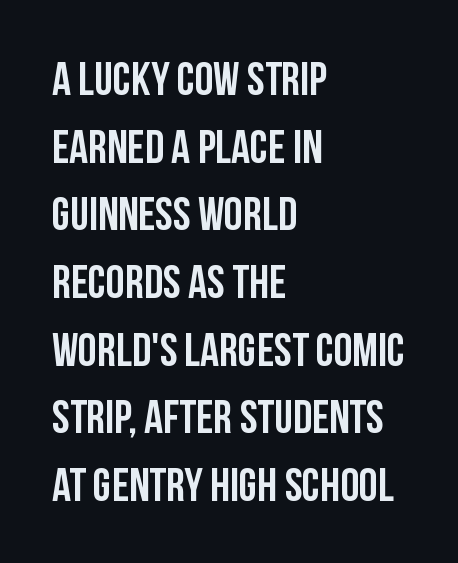
Q: Is the text italic (slanted)? A: No, it is upright.
Q: Is the typeface a serif or a sans-serif typeface? A: Sans-serif.
Q: Is the text underlined? A: No.
Q: How is the paragraph aligned? A: Left-aligned.
Q: Is the spacing between letters normal or unusually wide? A: Normal.
Q: Is the spacing between lines tight, normal or loose? A: Normal.
Q: Width (condensed, normal, or wide)? A: Condensed.
Q: Stroke contrast? A: Low.
Q: x-height? A: Large.
Q: Monospaced? A: No.
